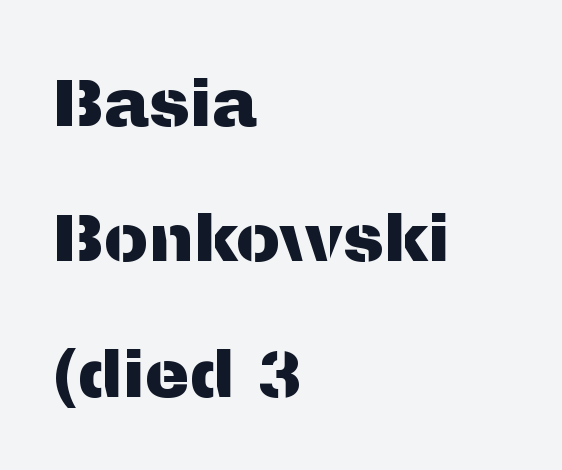
The letters advance in unequal steps, a hallmark of proportional type. The space between consecutive lines is lavish. Spacing between characters is what you'd get straight out of the box. Visually the block forms a straight wall on the left and a jagged coastline on the right.
